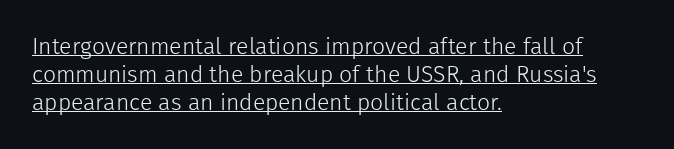
Q: Is the text bold? A: No.
Q: Is the text italic (slanted)? A: No, it is upright.
Q: Is the text underlined? A: Yes.
Q: How is the paragraph aligned? A: Left-aligned.
Q: Is the spacing between letters normal or unusually wide? A: Normal.
